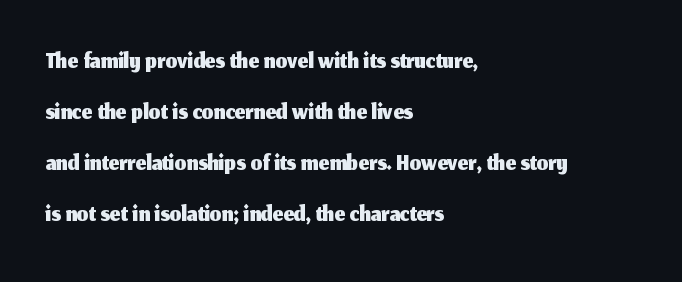
Q: Is the text italic (slanted)? A: No, it is upright.
Q: Is the typeface a serif or a sans-serif typeface? A: Sans-serif.
Q: Is the text underlined? A: No.
Q: How is the paragraph aligned? A: Left-aligned.
Q: Is the spacing between letters normal or unusually wide? A: Normal.
Q: Is the spacing between lines tight, normal or loose? A: Normal.
Q: Width (condensed, normal, or wide)? A: Normal.
Q: Stroke contrast? A: Medium.
Q: x-height? A: Medium.
Q: Monospaced? A: No.
